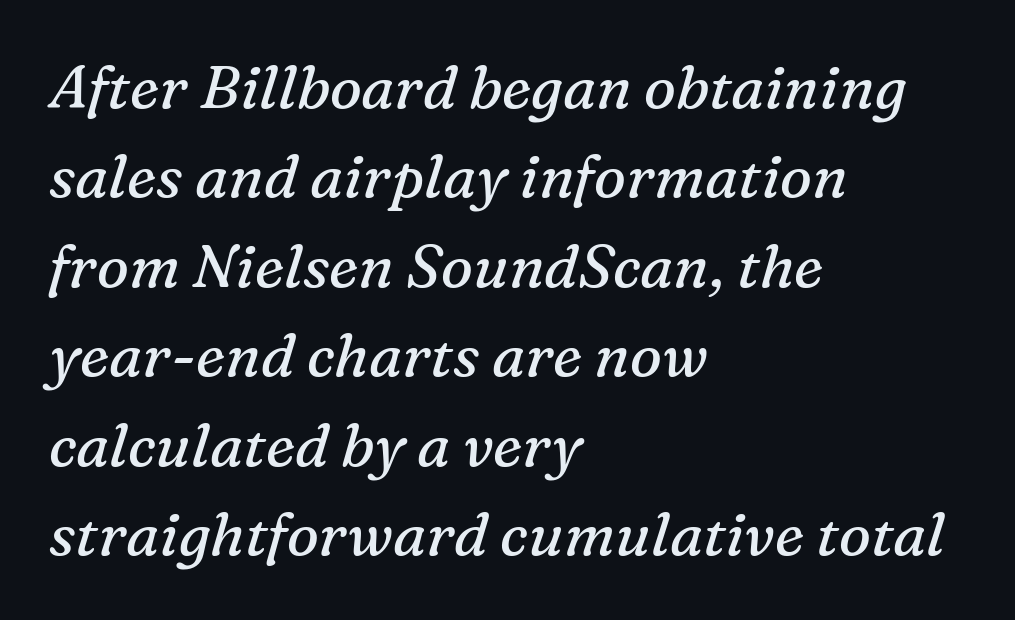
The image shows 60 px regular-weight serif type, italic (leaning right); set left-aligned, normal line spacing (1.49x), normal letter spacing, not underlined; medium stroke contrast and a medium x-height.
